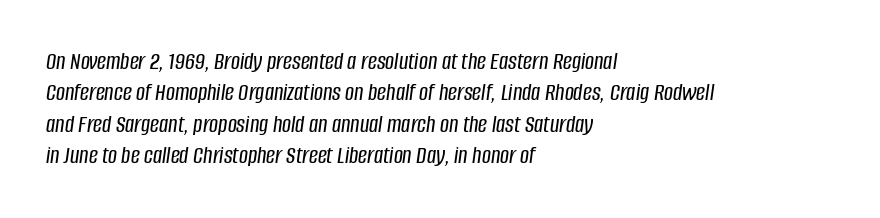
{"italic": "yes", "lean": "right", "slant_degrees": 8, "underline": "no", "align": "left", "line_spacing": "normal", "line_spacing_ratio": 1.26, "letter_spacing": "normal", "letter_spacing_em": 0.0, "glyph_px": 25}
